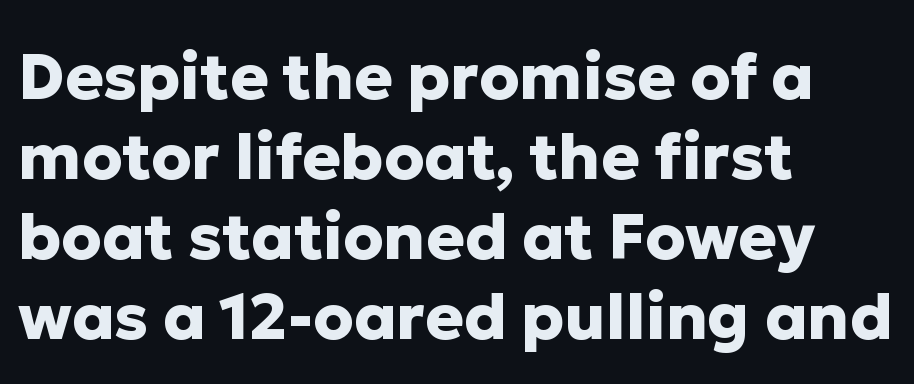
Q: Is the text bold? A: Yes.
Q: Is the text italic (slanted)? A: No, it is upright.
Q: Is the typeface a serif or a sans-serif typeface? A: Sans-serif.
Q: Is the text underlined? A: No.
Q: How is the paragraph aligned? A: Left-aligned.
Q: Is the spacing between letters normal or unusually wide? A: Normal.
Q: Is the spacing between lines tight, normal or loose? A: Normal.
Q: Width (condensed, normal, or wide)? A: Normal.
Q: Stroke contrast? A: Low.
Q: x-height? A: Medium.
Q: Monospaced? A: No.
